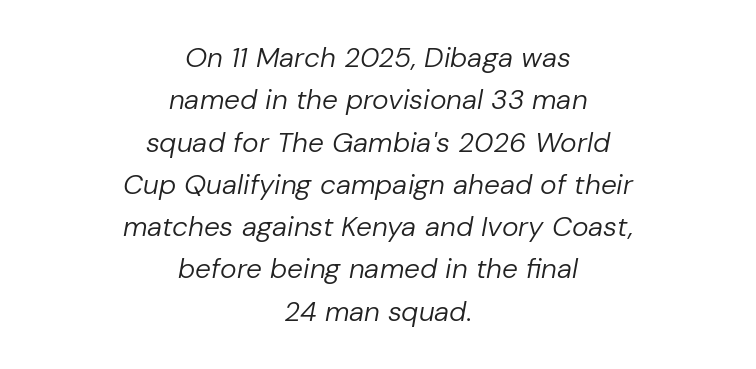
The image shows 28 px regular-weight type, italic (leaning right); set centered, normal line spacing (1.51x), normal letter spacing, not underlined; low stroke contrast and a medium x-height.
